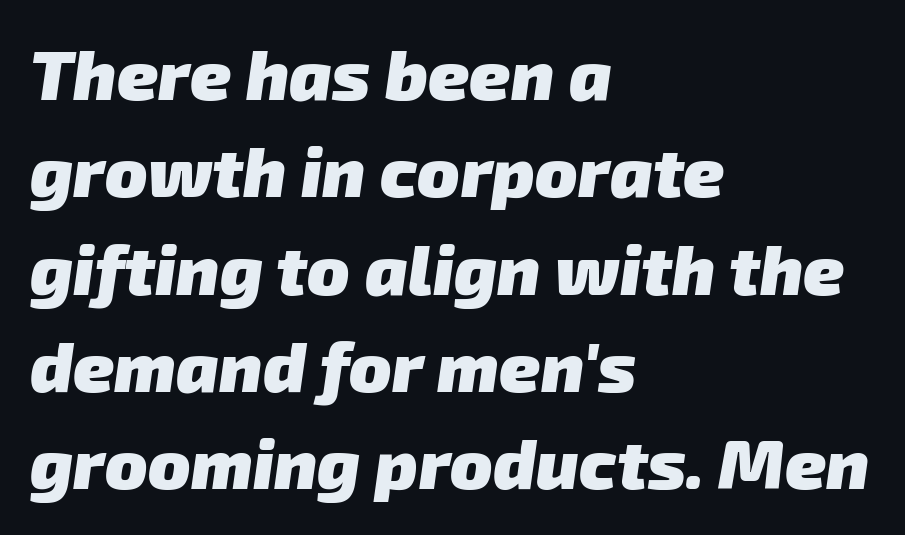
{"serif": "no", "bold": "yes", "weight": "heavy", "width": "normal", "stroke_contrast": "low", "x_height": "medium", "monospaced": "no", "underline": "no", "align": "left", "line_spacing": "normal", "line_spacing_ratio": 1.39, "letter_spacing": "normal", "letter_spacing_em": 0.0, "glyph_px": 70}
